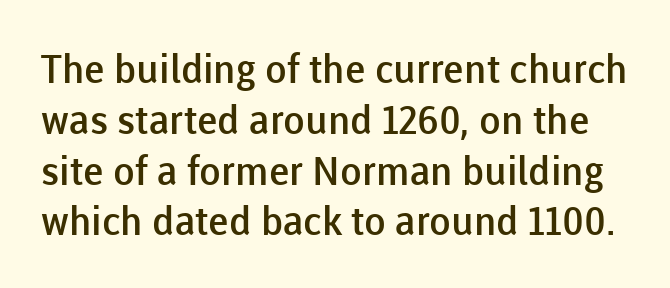
The image shows 40 px semibold sans-serif type, upright; set normal line spacing (1.27x), normal letter spacing, not underlined; low stroke contrast and a medium x-height.
